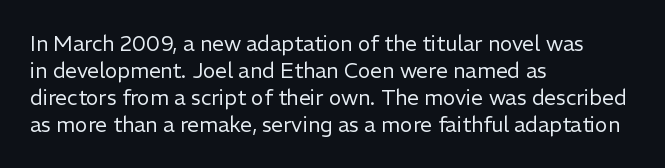
The image shows 21 px text type, upright; set left-aligned, normal line spacing (1.28x), normal letter spacing, not underlined.
